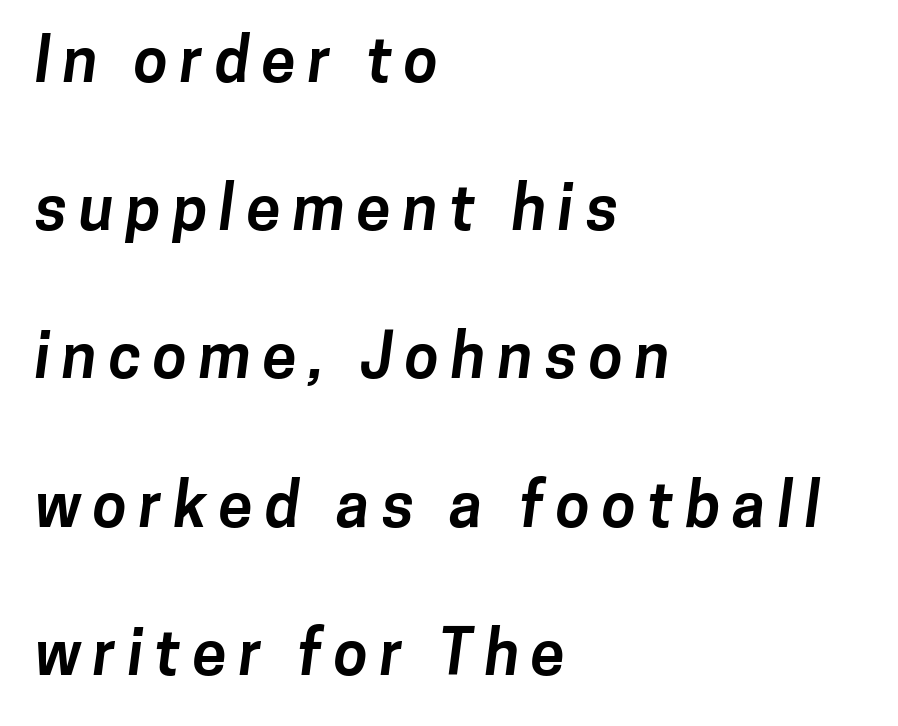
Q: Is the text bold? A: Yes.
Q: Is the typeface a serif or a sans-serif typeface? A: Sans-serif.
Q: Is the text underlined? A: No.
Q: How is the paragraph aligned? A: Left-aligned.
Q: Is the spacing between lines tight, normal or loose? A: Loose.
Q: Width (condensed, normal, or wide)? A: Normal.
Q: Stroke contrast? A: Low.
Q: x-height? A: Medium.
Q: Monospaced? A: No.
